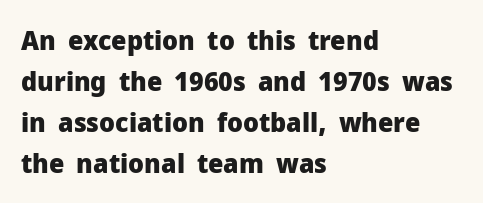
Q: Is the text bold? A: Yes.
Q: Is the text italic (slanted)? A: No, it is upright.
Q: Is the text underlined? A: No.
Q: How is the paragraph aligned? A: Left-aligned.
Q: Is the spacing between letters normal or unusually wide? A: Normal.
Q: Is the spacing between lines tight, normal or loose? A: Normal.
